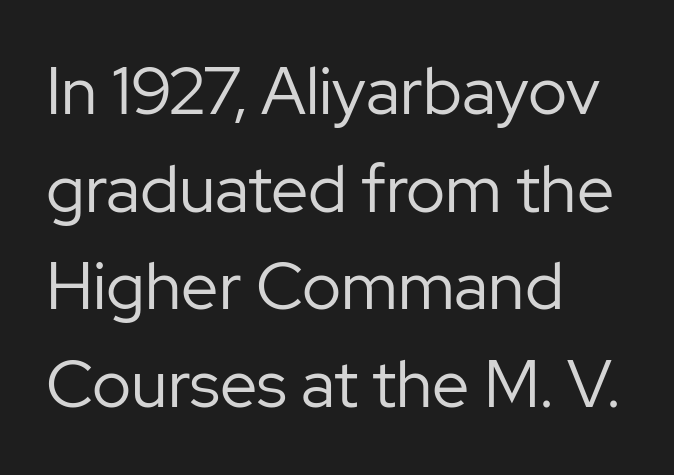
Q: Is the text bold? A: No.
Q: Is the text italic (slanted)? A: No, it is upright.
Q: Is the typeface a serif or a sans-serif typeface? A: Sans-serif.
Q: Is the text underlined? A: No.
Q: How is the paragraph aligned? A: Left-aligned.
Q: Is the spacing between letters normal or unusually wide? A: Normal.
Q: Is the spacing between lines tight, normal or loose? A: Normal.
Q: Width (condensed, normal, or wide)? A: Normal.
Q: Stroke contrast? A: Low.
Q: x-height? A: Medium.
Q: Monospaced? A: No.
